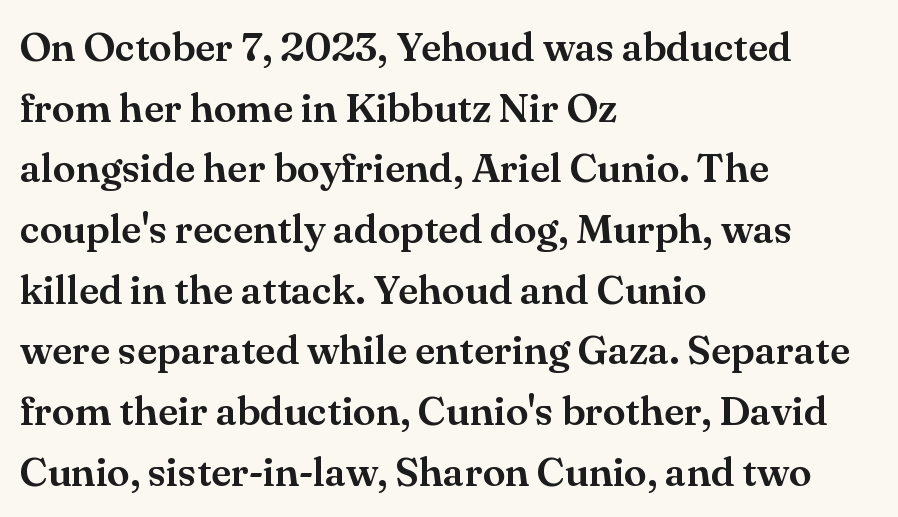
The image shows 41 px serif type, upright; set left-aligned, normal line spacing (1.48x), normal letter spacing, not underlined; medium stroke contrast and a small x-height.
